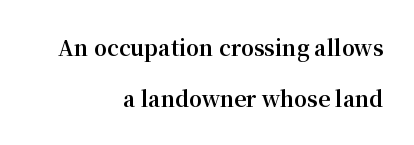
{"italic": "no", "bold": "yes", "underline": "no", "align": "right", "line_spacing": "loose", "line_spacing_ratio": 2.45, "letter_spacing": "normal", "letter_spacing_em": 0.0, "glyph_px": 21}
